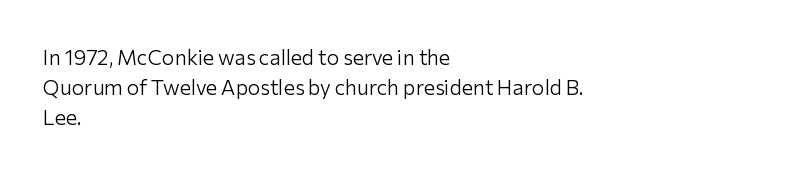
{"italic": "no", "bold": "no", "underline": "no", "align": "left", "line_spacing": "normal", "line_spacing_ratio": 1.42, "letter_spacing": "normal", "letter_spacing_em": 0.0, "glyph_px": 21}
